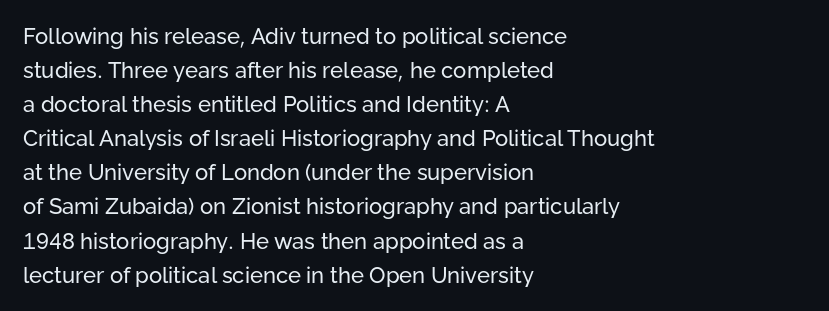
{"italic": "no", "bold": "no", "underline": "no", "align": "left", "line_spacing": "normal", "line_spacing_ratio": 1.55, "letter_spacing": "normal", "letter_spacing_em": 0.0, "glyph_px": 22}
